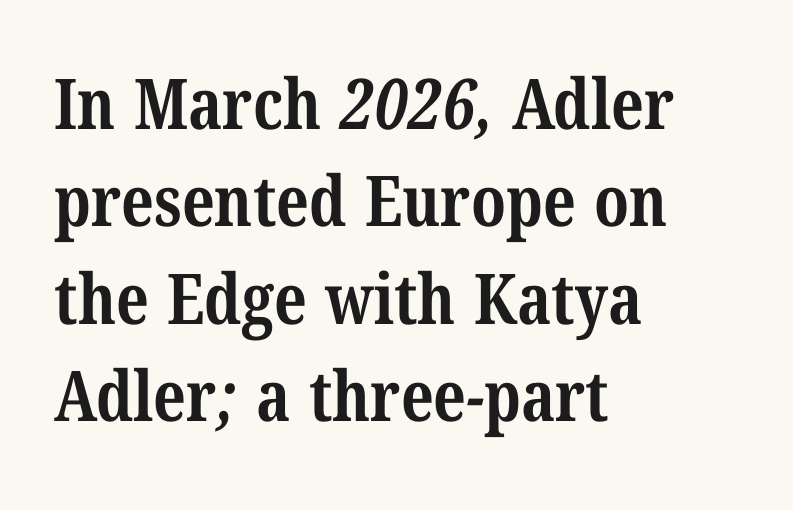
The letters sit at their default tracking, neither squeezed nor spread. Thick stems and heavy bowls — unmistakably bold. Anything drawn beneath the words? Only blank space. Leading matches the norm, producing a regular column.
